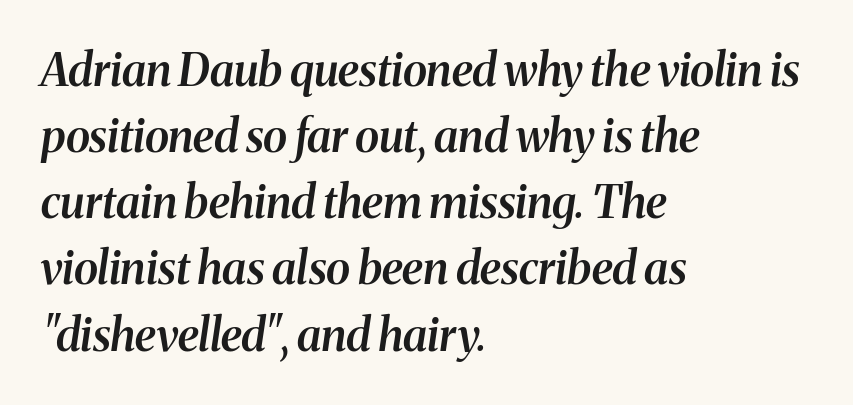
The passage shown has conventional tracking throughout. Descenders hang freely into open space. The letters are slanted; this is an italic face. Note the varied advance widths — an 'i' is clearly narrower than an 'm'. Casual observation: everything's shoved over to the left.
